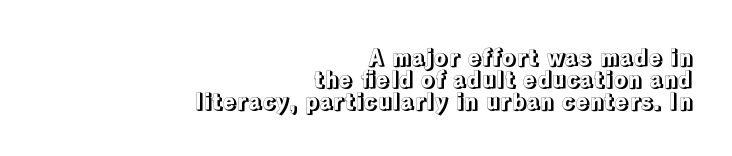
The image shows 23 px text type, upright; set right-aligned, tight line spacing (0.95x), normal letter spacing, not underlined.
